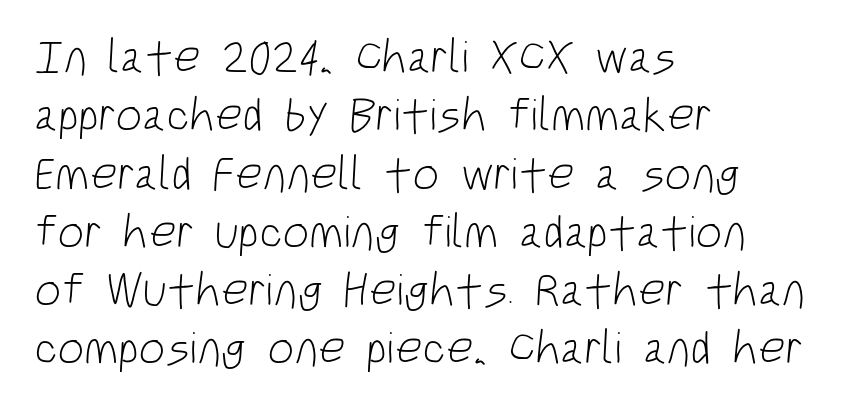
This sample has the flowing, uneven cadence of proportional lettering. Short and long lines alike share a common starting point at left. Nope, no serifs anywhere on these letters. Nothing heavy about these letters — not bold at all.
